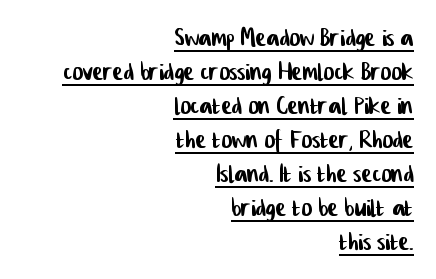
Q: Is the typeface a serif or a sans-serif typeface? A: Sans-serif.
Q: Is the text underlined? A: Yes.
Q: How is the paragraph aligned? A: Right-aligned.
Q: Is the spacing between letters normal or unusually wide? A: Normal.
Q: Is the spacing between lines tight, normal or loose? A: Tight.
Q: Width (condensed, normal, or wide)? A: Condensed.
Q: Stroke contrast? A: Low.
Q: x-height? A: Medium.
Q: Monospaced? A: No.
